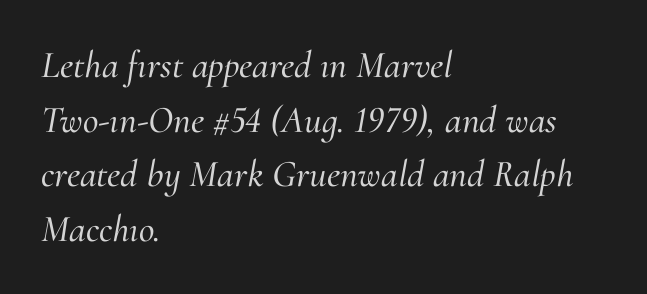
Notice how the stems are inclined rather than vertical — that's the hallmark of italics. Words appear dense and cohesive because spacing is normal. The setting favours the left margin, as ordinary paragraphs usually do. In terms of letterform style, serifs are clearly present. Descender tails drop into unmarked territory. In terms of leading, this rendering sits right in the middle.
